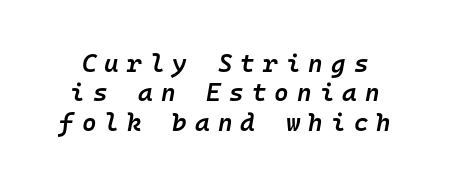
The image shows 25 px text type, italic (leaning right); set line spacing 1.18x, unusually wide letter spacing (+0.32 em), not underlined.
